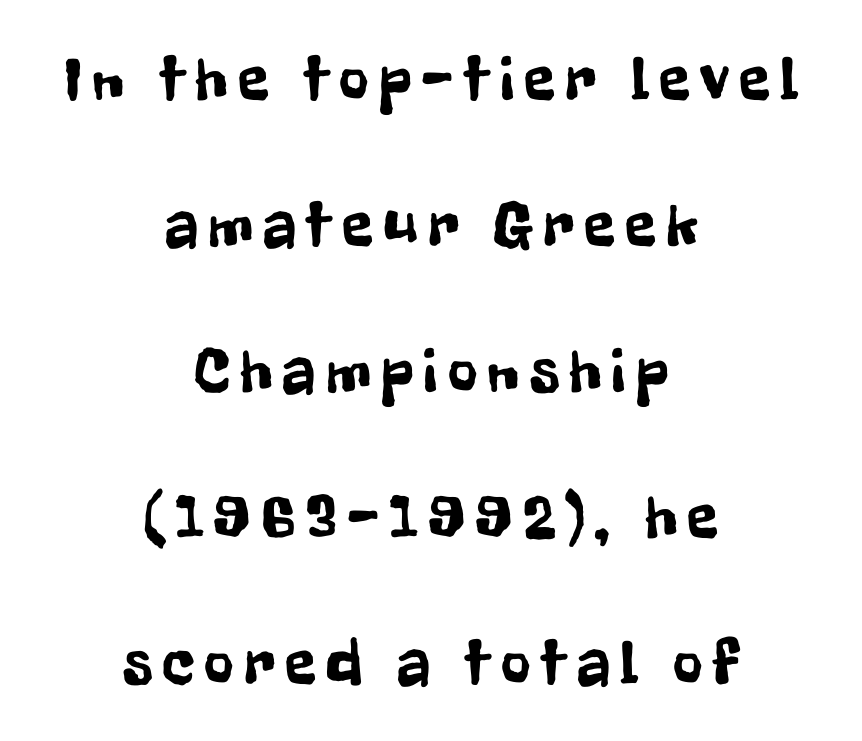
The image shows 64 px condensed sans-serif type, upright; set centered, loose line spacing (2.28x), not underlined; low stroke contrast and a medium x-height.
